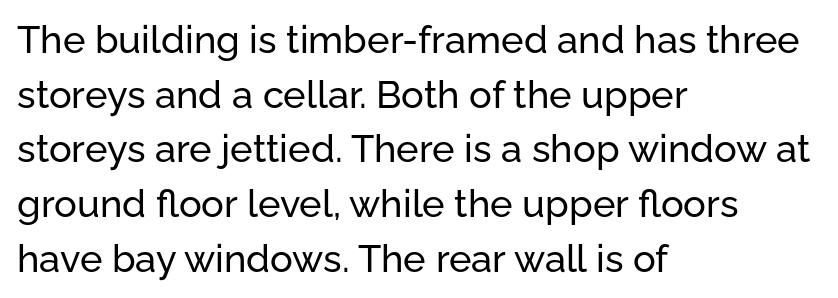
Q: Is the text italic (slanted)? A: No, it is upright.
Q: Is the typeface a serif or a sans-serif typeface? A: Sans-serif.
Q: Is the text underlined? A: No.
Q: How is the paragraph aligned? A: Left-aligned.
Q: Is the spacing between letters normal or unusually wide? A: Normal.
Q: Is the spacing between lines tight, normal or loose? A: Normal.
Q: Width (condensed, normal, or wide)? A: Normal.
Q: Stroke contrast? A: Low.
Q: x-height? A: Medium.
Q: Monospaced? A: No.
